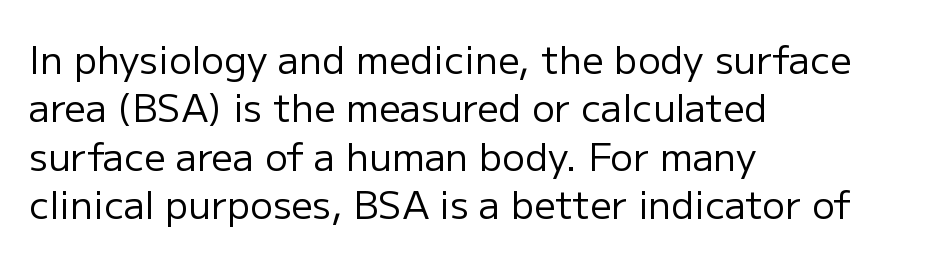
Q: Is the text bold? A: No.
Q: Is the text italic (slanted)? A: No, it is upright.
Q: Is the typeface a serif or a sans-serif typeface? A: Sans-serif.
Q: Is the text underlined? A: No.
Q: How is the paragraph aligned? A: Left-aligned.
Q: Is the spacing between letters normal or unusually wide? A: Normal.
Q: Is the spacing between lines tight, normal or loose? A: Normal.
Q: Width (condensed, normal, or wide)? A: Normal.
Q: Stroke contrast? A: Low.
Q: x-height? A: Medium.
Q: Monospaced? A: No.
